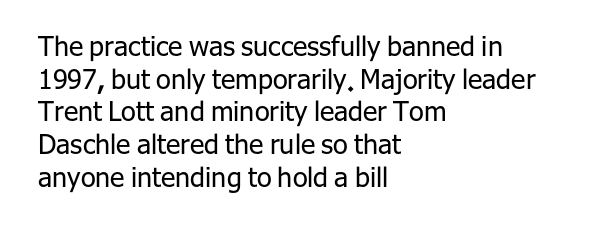
{"italic": "no", "bold": "no", "underline": "no", "align": "left", "line_spacing_ratio": 1.21, "letter_spacing": "normal", "letter_spacing_em": 0.0, "glyph_px": 27}
